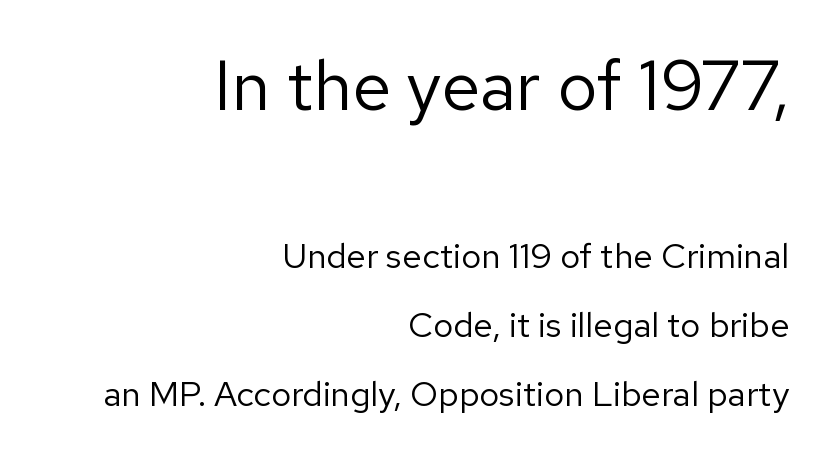
Q: Is the text bold? A: No.
Q: Is the text italic (slanted)? A: No, it is upright.
Q: Is the typeface a serif or a sans-serif typeface? A: Sans-serif.
Q: Is the text underlined? A: No.
Q: How is the paragraph aligned? A: Right-aligned.
Q: Is the spacing between letters normal or unusually wide? A: Normal.
Q: Is the spacing between lines tight, normal or loose? A: Loose.
Q: Which block of text is set in a larger size, the first (top) or the second (bottom)? A: The first (top) one.
Q: Width (condensed, normal, or wide)? A: Normal.
Q: Stroke contrast? A: Low.
Q: x-height? A: Medium.
Q: Monospaced? A: No.
